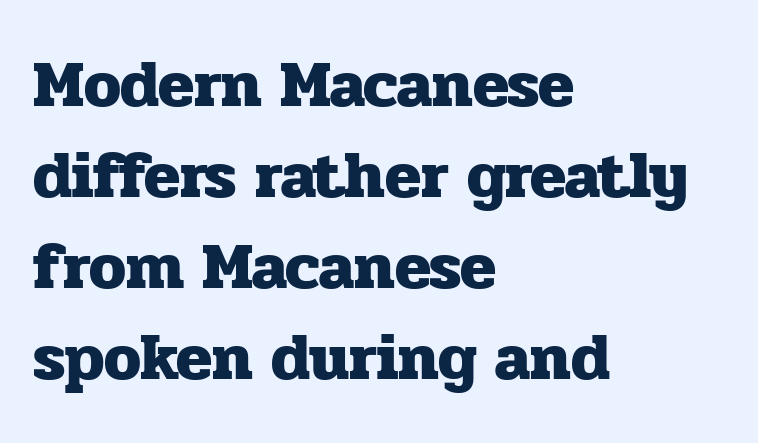
The typesetter chose a ragged-right arrangement here. The letters carry serifs — small finishing strokes at the ends of their stems. Honestly, the letter spacing is just normal — you wouldn't notice it. Characters remain perfectly vertical along every line. Decoration check: the copy has no underline. Honestly, the row spacing looks completely unremarkable.
